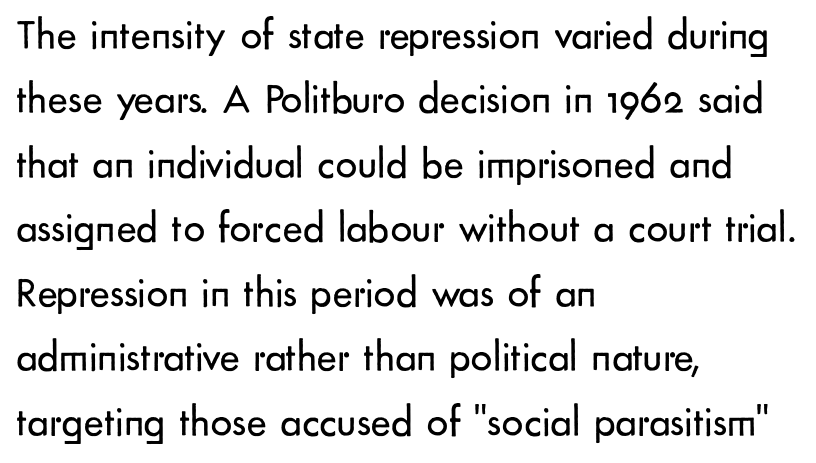
Q: Is the text bold? A: No.
Q: Is the text italic (slanted)? A: No, it is upright.
Q: Is the typeface a serif or a sans-serif typeface? A: Sans-serif.
Q: Is the text underlined? A: No.
Q: How is the paragraph aligned? A: Left-aligned.
Q: Is the spacing between letters normal or unusually wide? A: Normal.
Q: Is the spacing between lines tight, normal or loose? A: Normal.
Q: Width (condensed, normal, or wide)? A: Normal.
Q: Stroke contrast? A: Low.
Q: x-height? A: Small.
Q: Monospaced? A: No.
